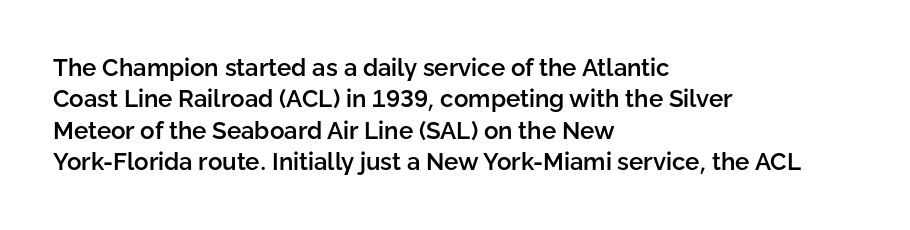
The image shows 24 px text type, upright; set left-aligned, normal line spacing (1.31x), normal letter spacing, not underlined.
